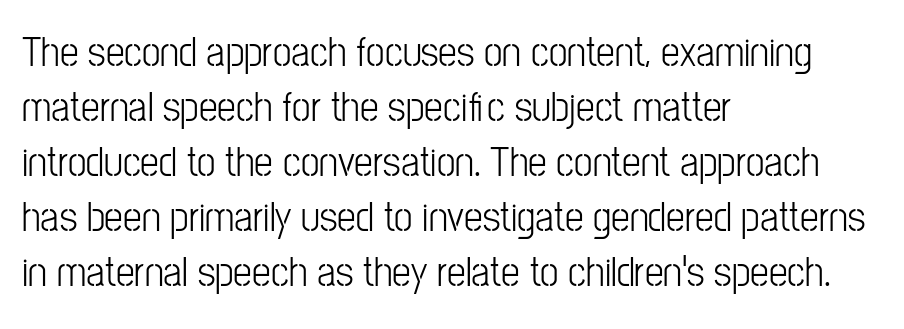
{"serif": "no", "italic": "no", "width": "condensed", "stroke_contrast": "low", "x_height": "medium", "monospaced": "no", "underline": "no", "align": "left", "line_spacing": "normal", "line_spacing_ratio": 1.31, "letter_spacing": "normal", "letter_spacing_em": 0.0, "glyph_px": 42}
